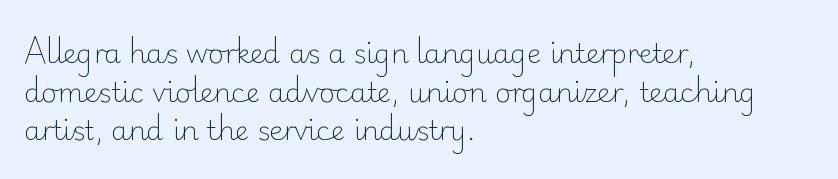
Stroke thickness stays within the range of a standard reading face or lighter. Notice how descenders clear the ascenders below comfortably — that's standard leading. There is no visible air inserted between adjacent glyphs. Casual observation: everything's shoved over to the left. The specimen omits any rule beneath the text block's lines. The letters stand straight up with perfectly vertical stems.
